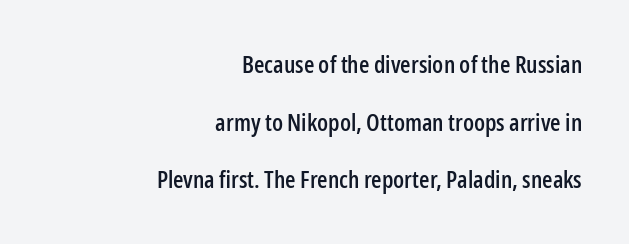
Q: Is the text italic (slanted)? A: No, it is upright.
Q: Is the text underlined? A: No.
Q: How is the paragraph aligned? A: Right-aligned.
Q: Is the spacing between letters normal or unusually wide? A: Normal.
Q: Is the spacing between lines tight, normal or loose? A: Loose.
